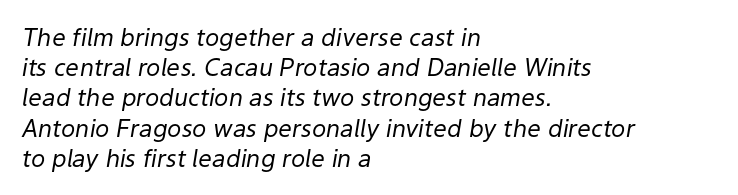
{"italic": "yes", "lean": "right", "slant_degrees": 9, "bold": "no", "underline": "no", "align": "left", "line_spacing": "normal", "line_spacing_ratio": 1.26, "letter_spacing": "normal", "letter_spacing_em": 0.0, "glyph_px": 24}
